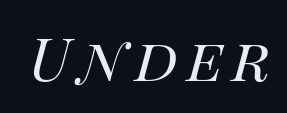
Q: Is the text bold? A: No.
Q: Is the text italic (slanted)? A: Yes, it leans right by about 14 degrees.
Q: Is the text underlined? A: No.
Q: Width (condensed, normal, or wide)? A: Normal.
Q: Stroke contrast? A: High.
Q: x-height? A: Large.
Q: Monospaced? A: No.
